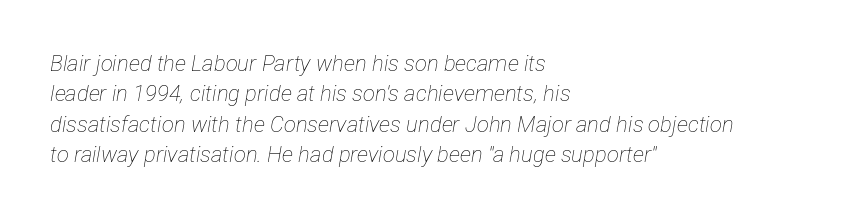
Q: Is the text bold? A: No.
Q: Is the text italic (slanted)? A: Yes, it leans right by about 12 degrees.
Q: Is the text underlined? A: No.
Q: How is the paragraph aligned? A: Left-aligned.
Q: Is the spacing between letters normal or unusually wide? A: Normal.
Q: Is the spacing between lines tight, normal or loose? A: Normal.
